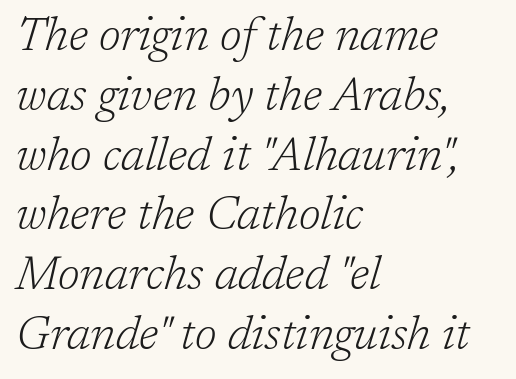
Q: Is the text bold? A: No.
Q: Is the text italic (slanted)? A: Yes, it leans right by about 17 degrees.
Q: Is the typeface a serif or a sans-serif typeface? A: Serif.
Q: Is the text underlined? A: No.
Q: How is the paragraph aligned? A: Left-aligned.
Q: Is the spacing between letters normal or unusually wide? A: Normal.
Q: Is the spacing between lines tight, normal or loose? A: Normal.
Q: Width (condensed, normal, or wide)? A: Normal.
Q: Stroke contrast? A: Low.
Q: x-height? A: Medium.
Q: Monospaced? A: No.
